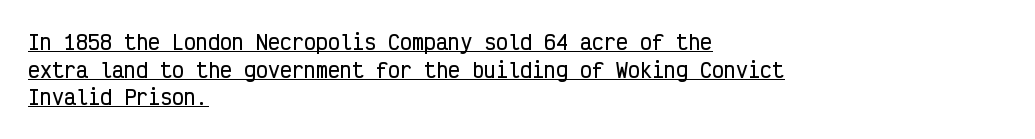
Q: Is the text italic (slanted)? A: No, it is upright.
Q: Is the text underlined? A: Yes.
Q: How is the paragraph aligned? A: Left-aligned.
Q: Is the spacing between letters normal or unusually wide? A: Normal.
Q: Is the spacing between lines tight, normal or loose? A: Normal.
